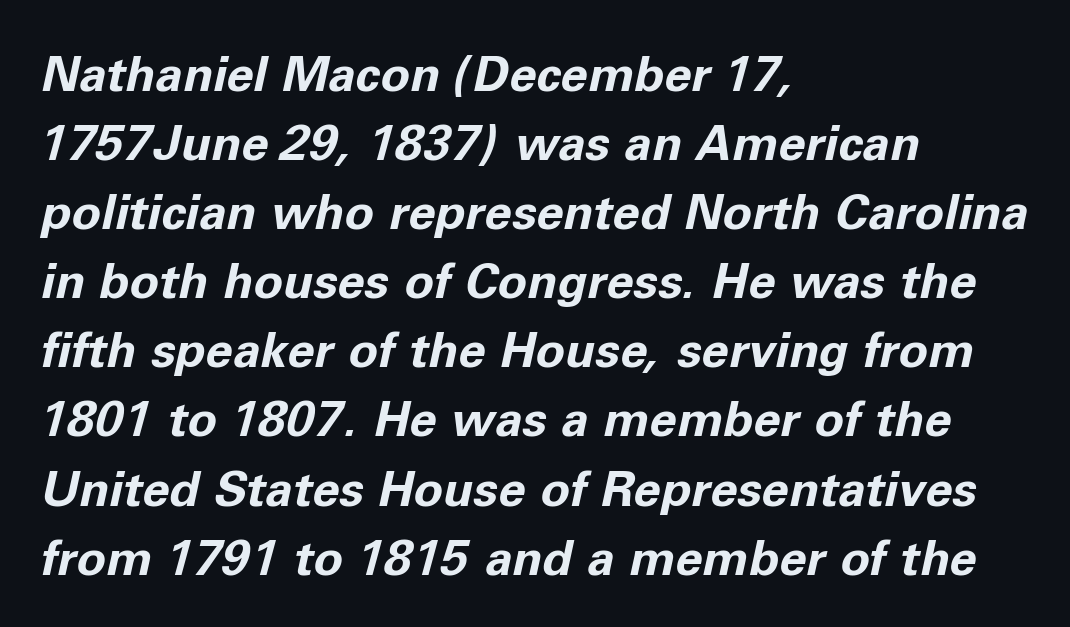
The image shows 49 px bold type, italic (leaning right); set left-aligned, normal line spacing (1.41x), normal letter spacing, not underlined; low stroke contrast and a medium x-height.
